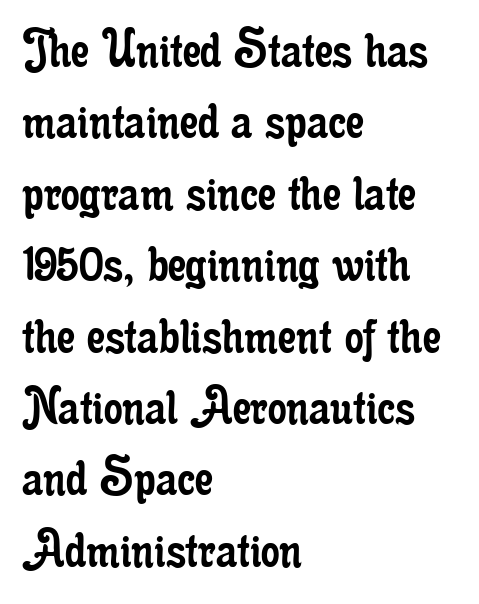
Here the designer chose a conventional face with non-uniform glyph widths. The font sits on the lighter half of the weight spectrum, regular included. These lines were composed using upright roman letters. The designer went with a serif here, giving each stem small feet. Descenders hang freely into open space.
